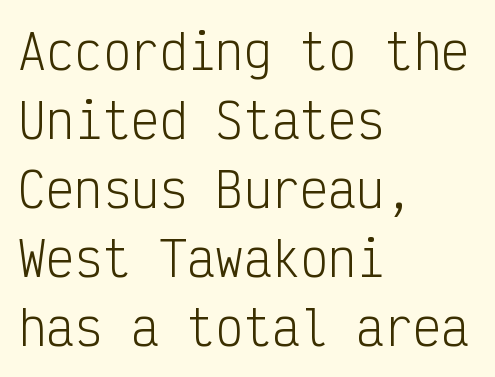
{"serif": "no", "italic": "no", "bold": "no", "weight": "light", "width": "condensed", "stroke_contrast": "low", "x_height": "medium", "monospaced": "yes", "underline": "no", "align": "left", "line_spacing": "normal", "line_spacing_ratio": 1.47, "letter_spacing": "normal", "letter_spacing_em": 0.0, "glyph_px": 47}
